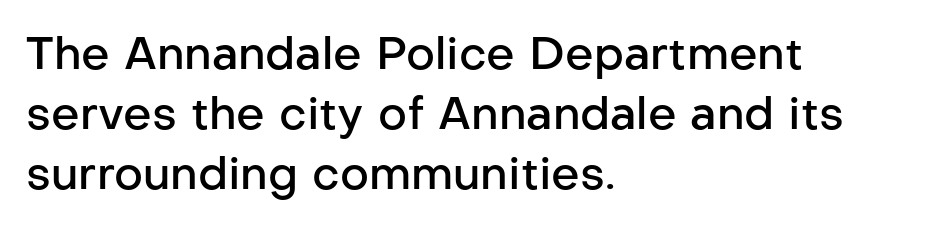
{"serif": "no", "italic": "no", "bold": "semi", "weight": "semibold", "width": "normal", "stroke_contrast": "low", "x_height": "medium", "monospaced": "no", "underline": "no", "align": "left", "line_spacing": "normal", "line_spacing_ratio": 1.33, "letter_spacing": "normal", "letter_spacing_em": 0.0, "glyph_px": 45}
